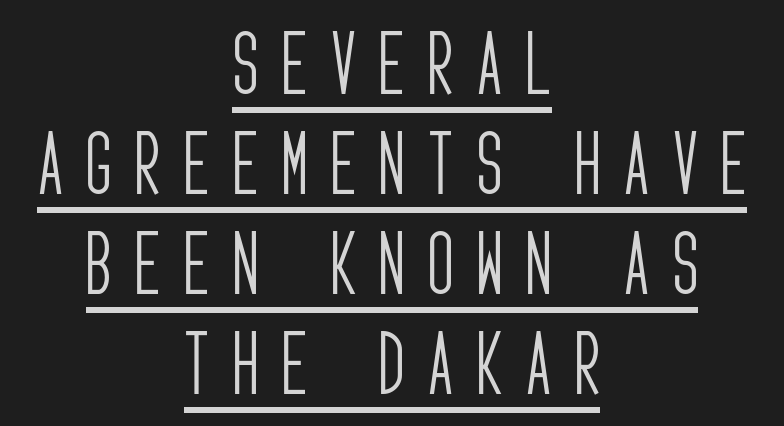
Posture: straight, roman, zero tilt. Neither beginnings nor endings align; midpoints do. This sample keeps an unexceptional amount of space between lines. Caption: face not bold, strokes unweighted. No feet cap the strokes, marking this as sans-serif type. Like a heading marked for emphasis, these lines bear an underscore.
